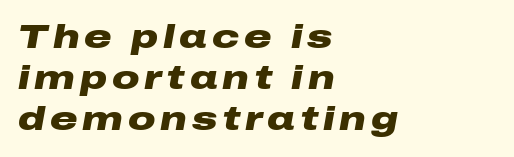
The image shows 34 px heavy, wide type, italic (leaning right); set left-aligned, line spacing 1.21x, not underlined; low stroke contrast and a medium x-height.
